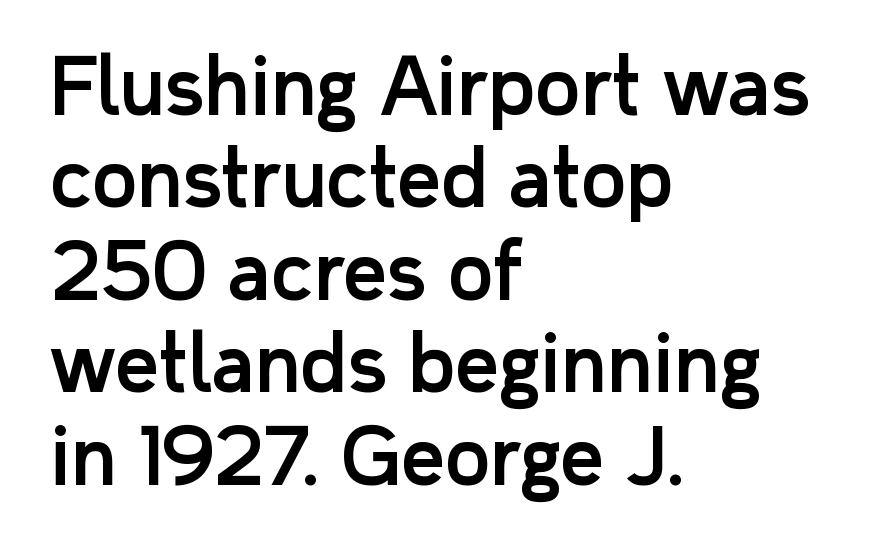
The image shows 77 px sans-serif type, upright; set left-aligned, line spacing 1.2x, normal letter spacing, not underlined; low stroke contrast and a medium x-height.
